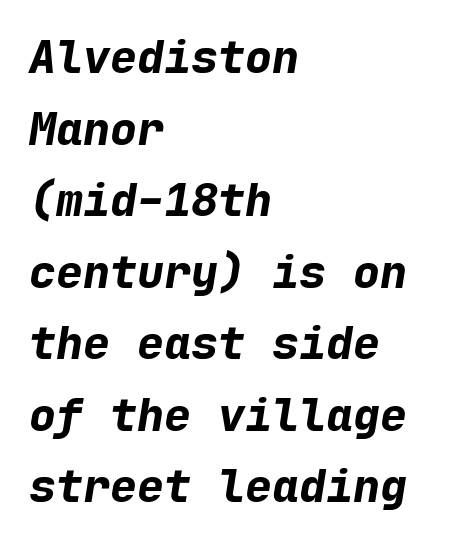
{"italic": "yes", "lean": "right", "slant_degrees": 9, "bold": "yes", "weight": "bold", "width": "normal", "stroke_contrast": "low", "x_height": "medium", "monospaced": "yes", "underline": "no", "align": "left", "line_spacing": "normal", "line_spacing_ratio": 1.59, "letter_spacing": "normal", "letter_spacing_em": 0.0, "glyph_px": 45}
